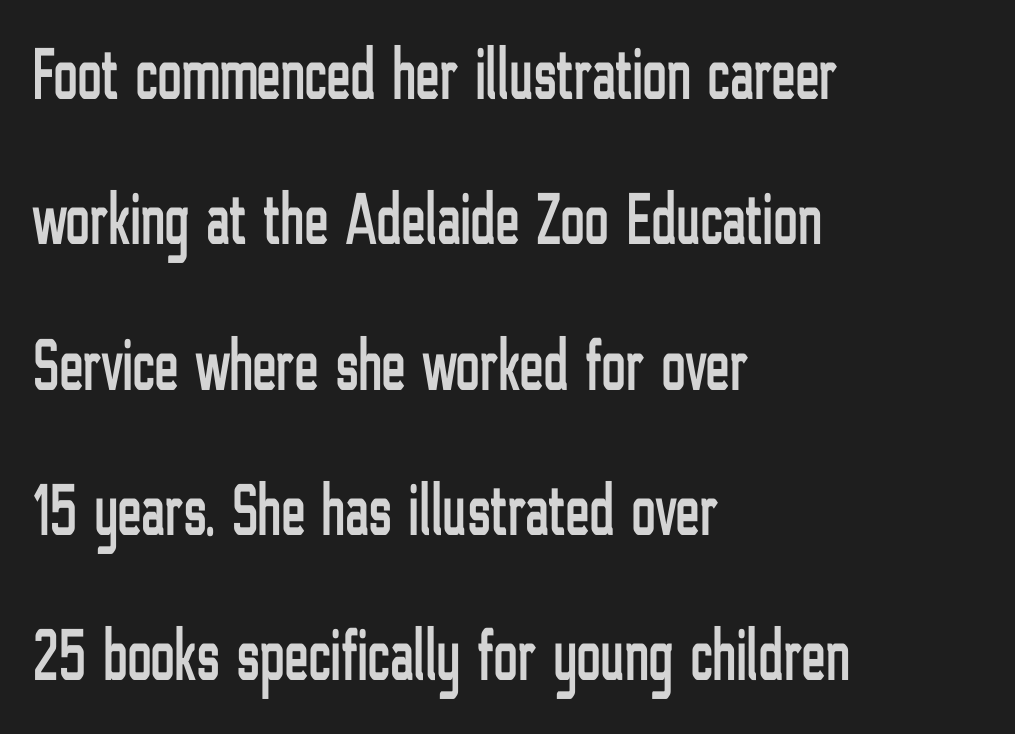
The image shows 73 px condensed sans-serif type, upright; set left-aligned, loose line spacing (1.99x), normal letter spacing, not underlined; low stroke contrast and a medium x-height.
